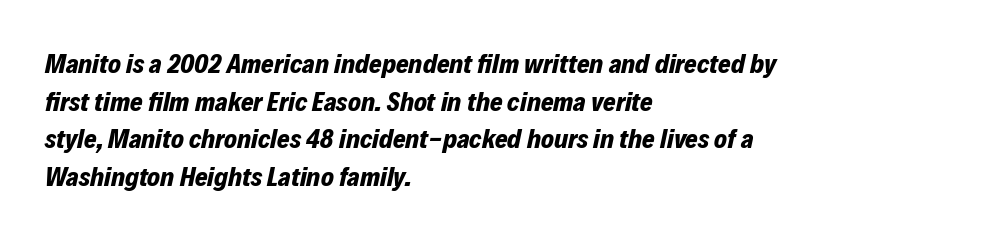
Q: Is the text bold? A: Yes.
Q: Is the text italic (slanted)? A: Yes, it leans right by about 12 degrees.
Q: Is the text underlined? A: No.
Q: How is the paragraph aligned? A: Left-aligned.
Q: Is the spacing between letters normal or unusually wide? A: Normal.
Q: Is the spacing between lines tight, normal or loose? A: Normal.
